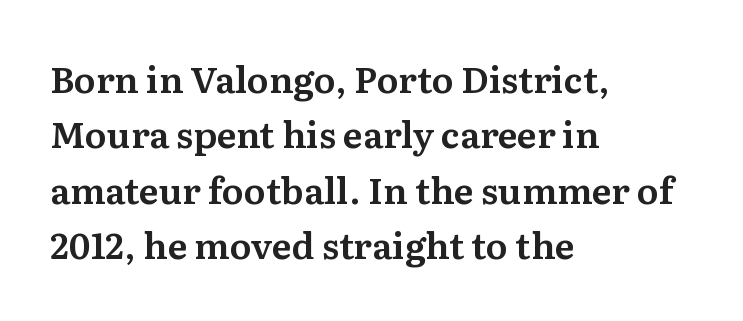
The rendering uses natural spacing where letterforms have individual widths. Decoration check: the copy has no underline. The letters stand upright; this is a roman face. Glyph-to-glyph distance matches everyday printed text. These lines are set flush left with a ragged right edge.
